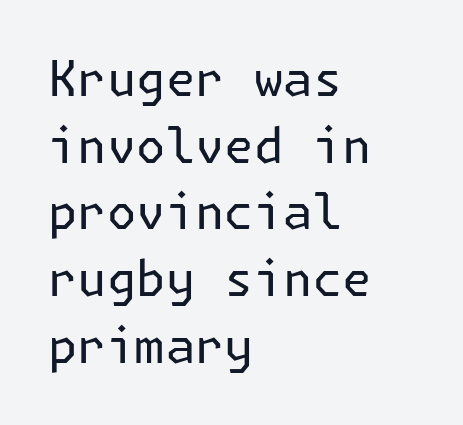
Q: Is the text bold? A: No.
Q: Is the text italic (slanted)? A: No, it is upright.
Q: Is the typeface a serif or a sans-serif typeface? A: Sans-serif.
Q: Is the text underlined? A: No.
Q: How is the paragraph aligned? A: Left-aligned.
Q: Is the spacing between letters normal or unusually wide? A: Normal.
Q: Is the spacing between lines tight, normal or loose? A: Normal.
Q: Width (condensed, normal, or wide)? A: Normal.
Q: Stroke contrast? A: Low.
Q: x-height? A: Medium.
